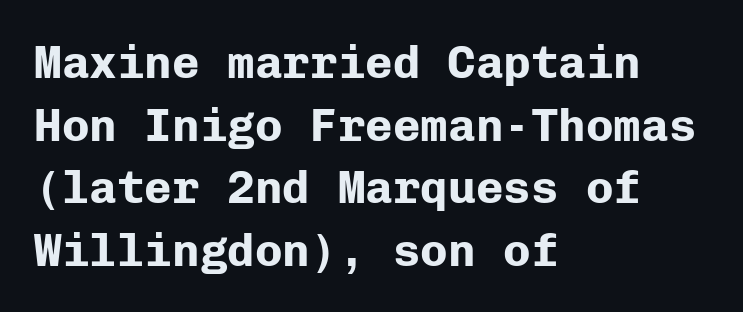
The image shows 46 px bold sans-serif type, upright, monospaced; set left-aligned, normal line spacing (1.36x), normal letter spacing, not underlined; low stroke contrast and a medium x-height.
